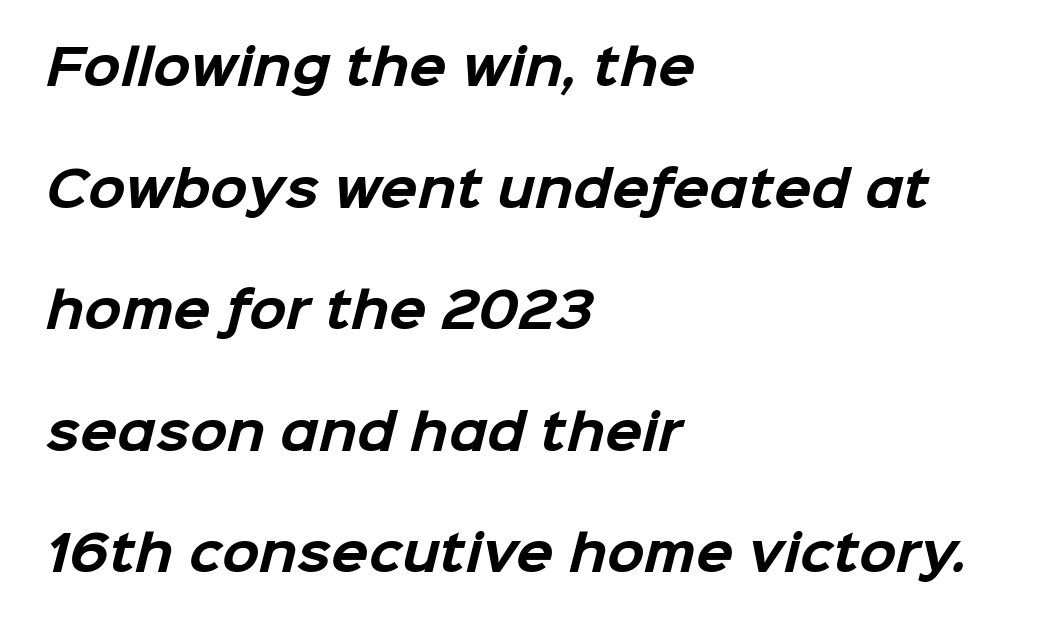
Q: Is the text bold? A: Yes.
Q: Is the typeface a serif or a sans-serif typeface? A: Sans-serif.
Q: Is the text underlined? A: No.
Q: How is the paragraph aligned? A: Left-aligned.
Q: Is the spacing between letters normal or unusually wide? A: Normal.
Q: Is the spacing between lines tight, normal or loose? A: Loose.
Q: Width (condensed, normal, or wide)? A: Normal.
Q: Stroke contrast? A: Low.
Q: x-height? A: Medium.
Q: Monospaced? A: No.
